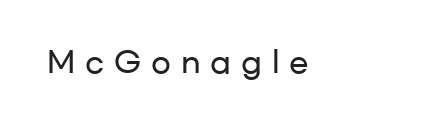
Characters follow at a spacing far wider than the type designer built in. The string is rendered with underlining switched off. Is this a fixed-width face? No — the glyphs have proportional, varying widths. Letterform terminals end flat and unadorned throughout the passage. A typesetter would mark this as roman, not italic.
